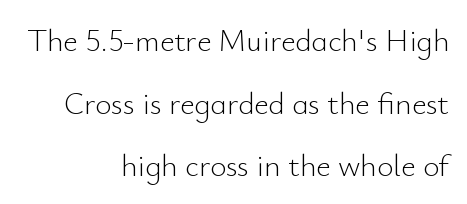
Just letters on the line, the space beneath them empty. The typeface chosen for these lines omits serifs. Characters remain perfectly vertical along every line. Leading is clearly above the norm, producing a sparse column. A flush-right, rag-left setting is used for this passage.
